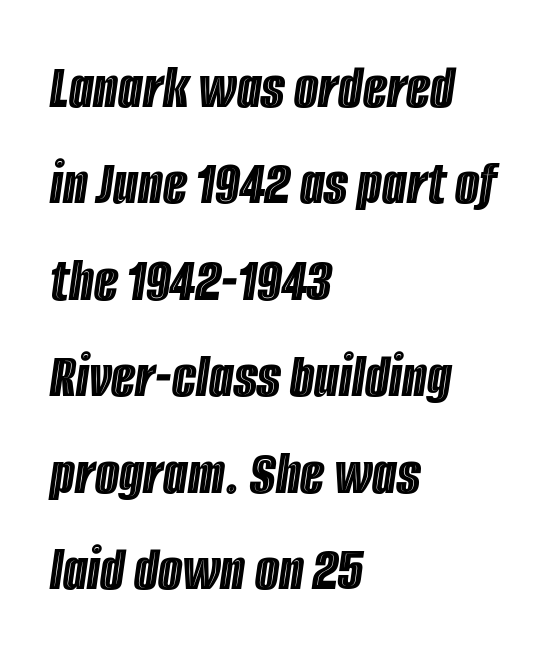
{"italic": "yes", "lean": "right", "slant_degrees": 8, "width": "condensed", "x_height": "large", "monospaced": "no", "underline": "no", "align": "left", "line_spacing": "normal", "line_spacing_ratio": 1.53, "letter_spacing": "normal", "letter_spacing_em": 0.0, "glyph_px": 63}
